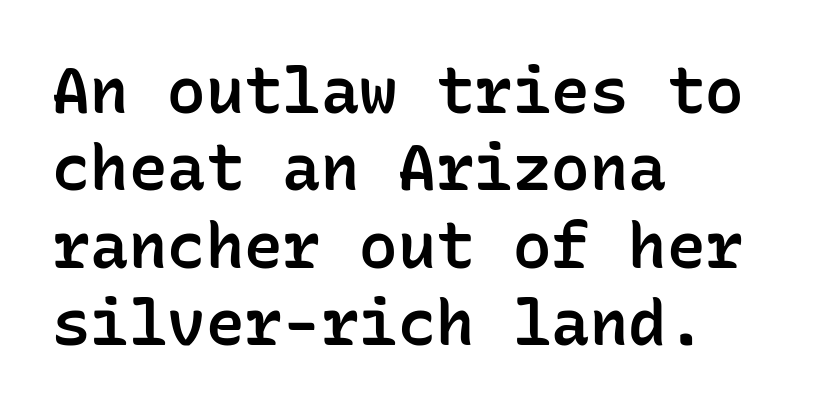
The image shows 64 px semibold sans-serif type, upright, monospaced; set left-aligned, line spacing 1.21x, normal letter spacing, not underlined; low stroke contrast and a medium x-height.
